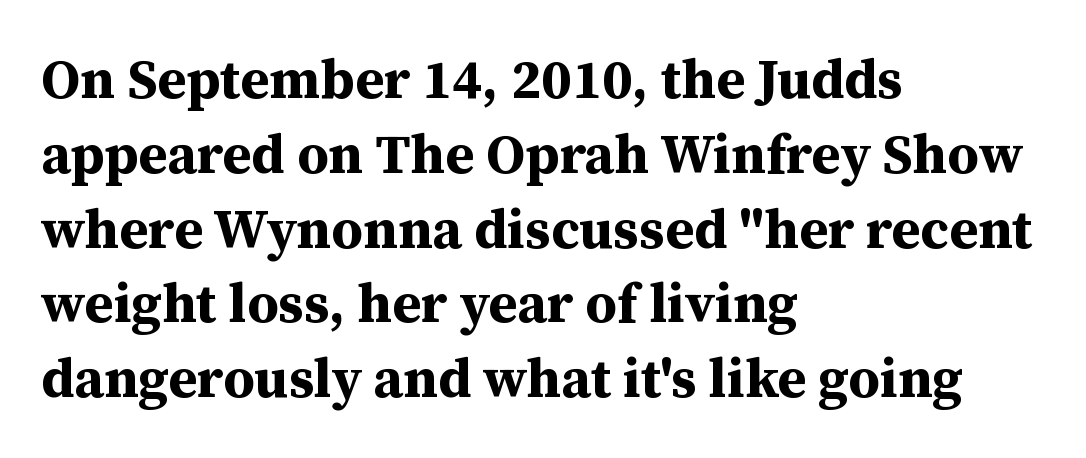
{"serif": "yes", "italic": "no", "bold": "yes", "weight": "bold", "width": "normal", "stroke_contrast": "medium", "x_height": "medium", "monospaced": "no", "underline": "no", "align": "left", "line_spacing": "normal", "line_spacing_ratio": 1.36, "letter_spacing": "normal", "letter_spacing_em": 0.0, "glyph_px": 55}
